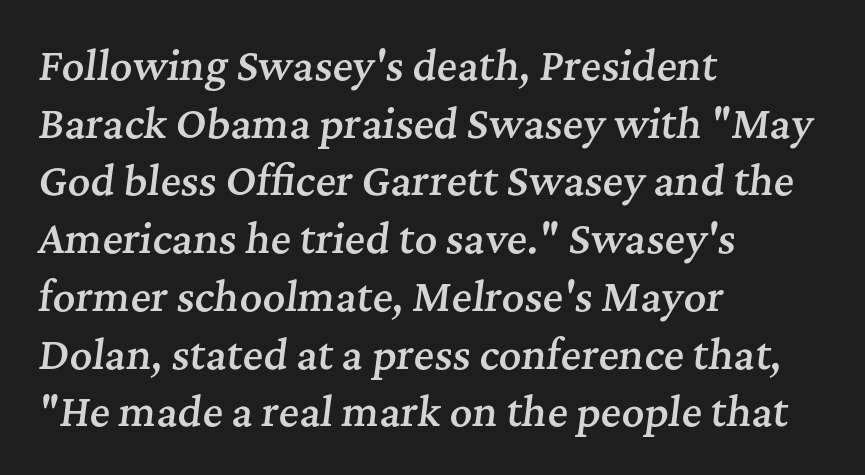
Baseline-to-baseline distance is the conventional proportion of letter height. This rendering uses left alignment, leaving the right contour irregular. A bit beefed up — I'd call it semibold rather than bold. Think of a printed novel: that variable character pitch is what you see here. Check where the strokes stop: tiny serifs finish them off.
